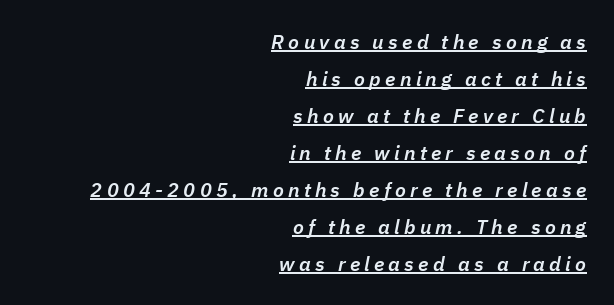
{"italic": "yes", "lean": "right", "slant_degrees": 11, "bold": "semi", "underline": "yes", "align": "right", "line_spacing_ratio": 1.85, "letter_spacing": "wide", "letter_spacing_em": 0.21, "glyph_px": 20}
